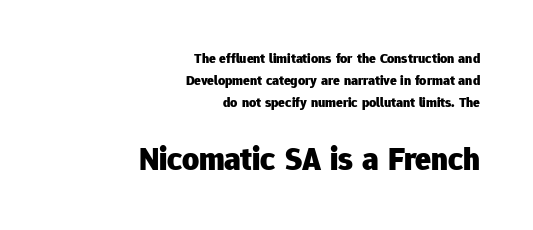
The block sitting lower on the canvas is the one with enlarged characters. The rag falls on the left side of this text block. The area under the type is left untouched. Vertical strokes here are truly vertical. Nothing sits at the stroke ends, so this counts as sans-serif. Its strokes are broad and dark, the hallmark of bold type.
